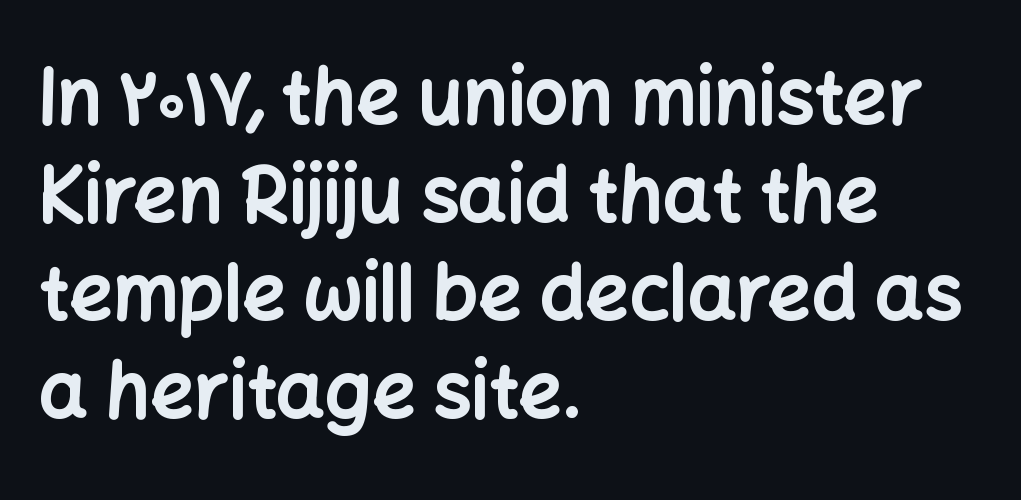
Q: Is the text bold? A: Yes.
Q: Is the text italic (slanted)? A: No, it is upright.
Q: Is the typeface a serif or a sans-serif typeface? A: Sans-serif.
Q: Is the text underlined? A: No.
Q: How is the paragraph aligned? A: Left-aligned.
Q: Is the spacing between letters normal or unusually wide? A: Normal.
Q: Is the spacing between lines tight, normal or loose? A: Normal.
Q: Width (condensed, normal, or wide)? A: Normal.
Q: Stroke contrast? A: Low.
Q: x-height? A: Medium.
Q: Monospaced? A: No.
